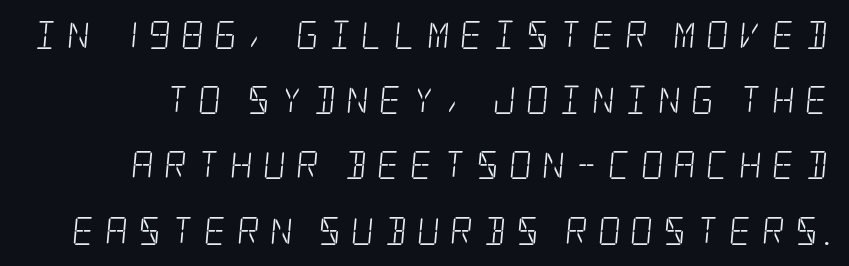
Think standard paragraph weight, or any step lighter than that. Typographically, this falls in the serif category. Glance below the letters and you will spot only blank space. Notice the wide empty band between every row — that's loose leading. Display-style spreading of the glyphs; the letterfit is very open.
